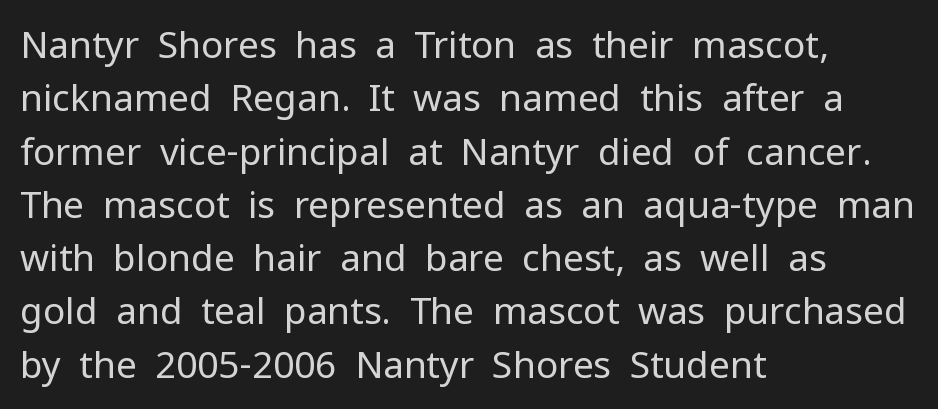
{"serif": "no", "italic": "no", "bold": "no", "weight": "regular", "width": "normal", "stroke_contrast": "low", "x_height": "medium", "monospaced": "no", "underline": "no", "align": "left", "line_spacing": "normal", "line_spacing_ratio": 1.44, "letter_spacing": "normal", "letter_spacing_em": 0.0, "glyph_px": 37}
